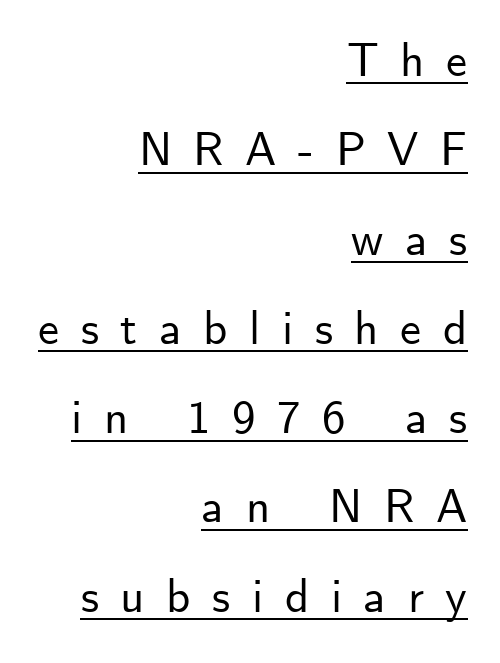
{"serif": "no", "italic": "no", "width": "normal", "stroke_contrast": "low", "x_height": "small", "monospaced": "no", "underline": "yes", "align": "right", "line_spacing": "loose", "line_spacing_ratio": 1.9, "letter_spacing": "wide", "letter_spacing_em": 0.46, "glyph_px": 47}
